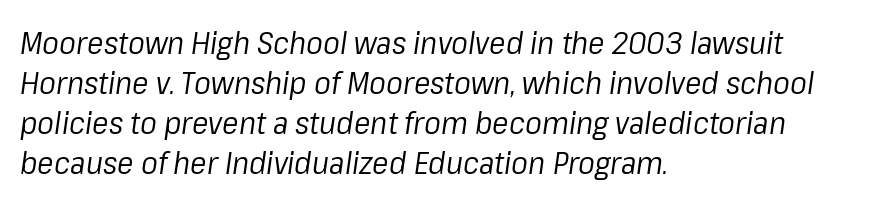
The image shows 31 px regular-weight type, italic (leaning right); set left-aligned, normal line spacing (1.29x), normal letter spacing, not underlined; low stroke contrast and a medium x-height.
